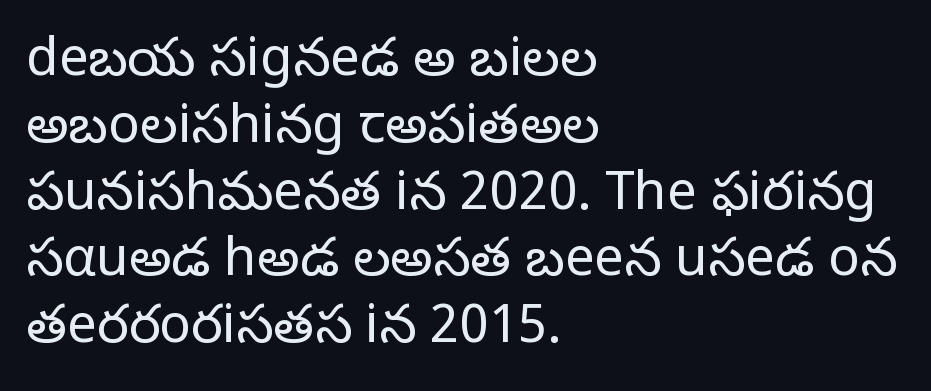
Is this a heavy cut? Hardly; it is regular or lighter. Horizontally, the lines are justified to the leading edge only. The strip under each line holds only bare page. A roman cut, with each character standing at attention.
